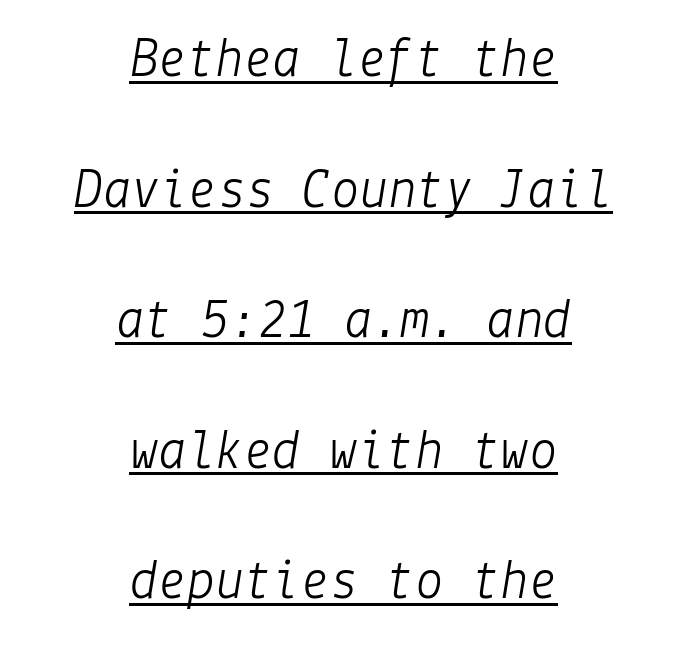
A student would call this center alignment; a typographer would say set centered. The font is comparable to plain body text, perhaps lighter. In terms of posture, this sample is oblique. Rows of type keep a wide berth in the vertical direction. Like a heading marked for emphasis, these lines bear an underscore. Default kerning and tracking; the words read as compact shapes.
